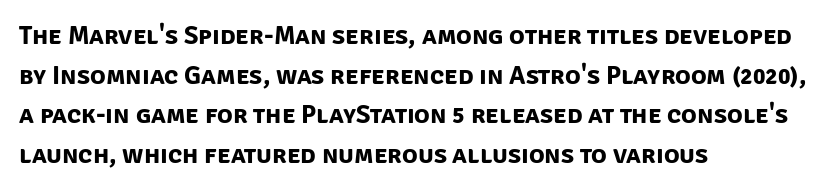
The image shows 26 px bold type; set left-aligned, normal line spacing (1.52x), normal letter spacing, not underlined.
